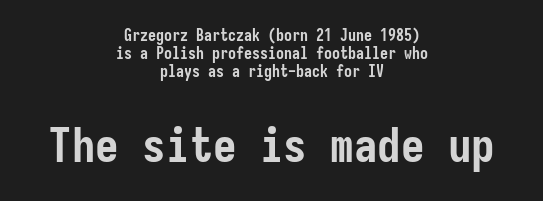
Q: Is the text bold? A: Yes.
Q: Is the text italic (slanted)? A: No, it is upright.
Q: Is the typeface a serif or a sans-serif typeface? A: Sans-serif.
Q: Is the text underlined? A: No.
Q: How is the paragraph aligned? A: Centered.
Q: Is the spacing between letters normal or unusually wide? A: Normal.
Q: Is the spacing between lines tight, normal or loose? A: Tight.
Q: Which block of text is set in a larger size, the first (top) or the second (bottom)? A: The second (bottom) one.
Q: Width (condensed, normal, or wide)? A: Condensed.
Q: Stroke contrast? A: Low.
Q: x-height? A: Medium.
